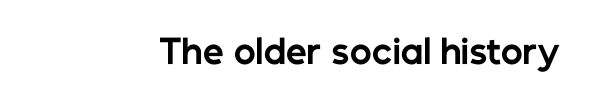
Q: Is the text bold? A: Yes.
Q: Is the text italic (slanted)? A: No, it is upright.
Q: Is the typeface a serif or a sans-serif typeface? A: Sans-serif.
Q: Is the text underlined? A: No.
Q: Is the spacing between letters normal or unusually wide? A: Normal.
Q: Width (condensed, normal, or wide)? A: Normal.
Q: Stroke contrast? A: Low.
Q: x-height? A: Medium.
Q: Monospaced? A: No.
